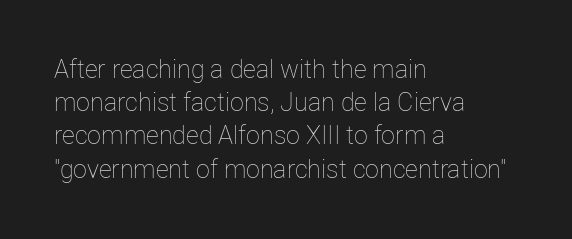
The image shows 25 px text type, upright; set left-aligned, normal line spacing (1.33x), normal letter spacing, not underlined.
